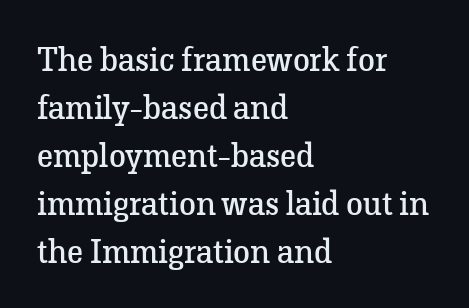
Spacing verdict: proportional, widths tailored to each character. The block of text has a typical density, with ordinary space between rows. Words float on clear page, feet unadorned. The typography opts for an upright posture over an oblique one. Students, note that the glyphs here touch the page at normal intervals. Visually the block forms a straight wall on the left and a jagged coastline on the right.
